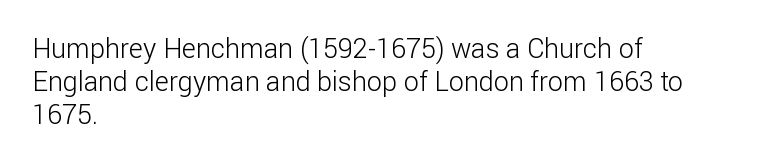
The zone under the glyphs is completely vacant. The passage is arranged the way most books set body copy — flush left. The type sits square on the baseline with zero lean. Weight: in the light-to-regular range. In terms of letterspacing, this is plain default setting.
